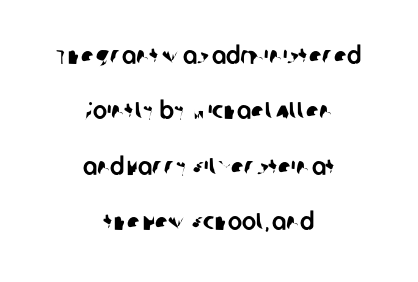
Centered paragraph, ragged on both sides. Rows of type keep a wide berth in the vertical direction. What stands out about the letter spacing? Nothing — it is the standard amount. The passage shown is not underscored anywhere.
